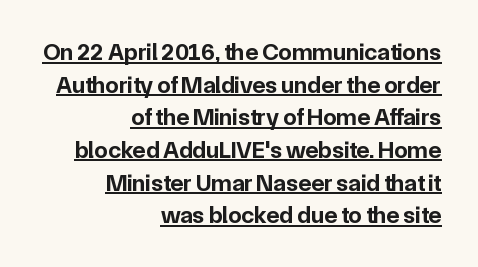
The image shows 24 px bold type, upright; set right-aligned, normal line spacing (1.36x), normal letter spacing, underlined.
